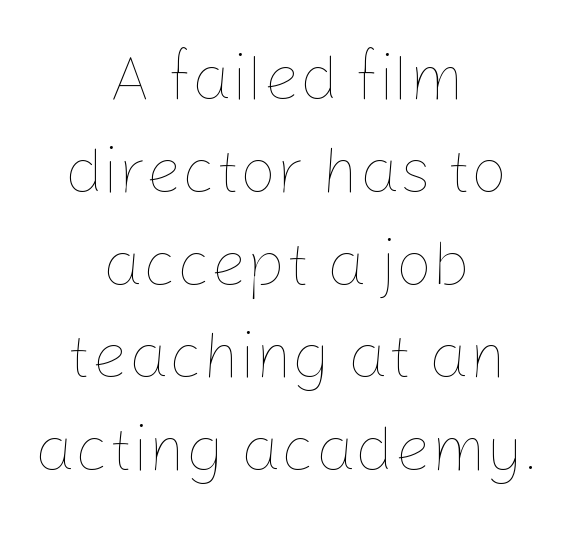
The typesetter chose a symmetrical, centered arrangement here. Proportional: the letters do not fall into vertical columns. Decoration check: the copy has no underline. Posture: upright roman. Is the letter spacing exaggerated? No — it looks like the ordinary default.
